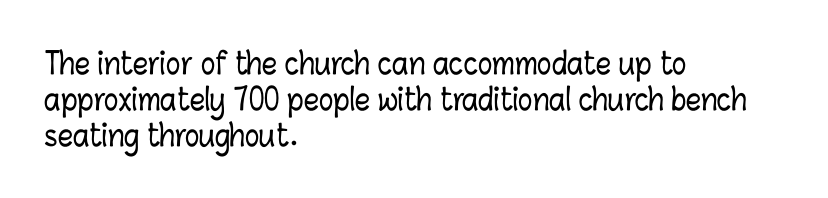
{"italic": "no", "width": "condensed", "stroke_contrast": "low", "x_height": "medium", "monospaced": "no", "underline": "no", "align": "left", "line_spacing_ratio": 1.2, "letter_spacing": "normal", "letter_spacing_em": 0.0, "glyph_px": 30}
